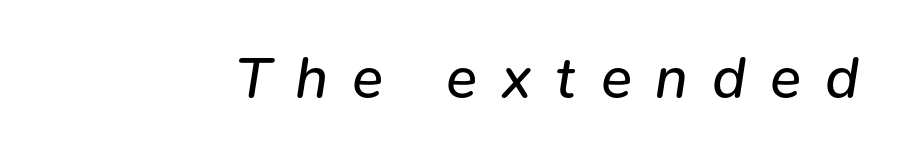
The zone under the glyphs is completely vacant. The font sits on the lighter half of the weight spectrum, regular included. The rendering applies a slant to the glyphs. Words appear elongated and porous because spacing is wide.
